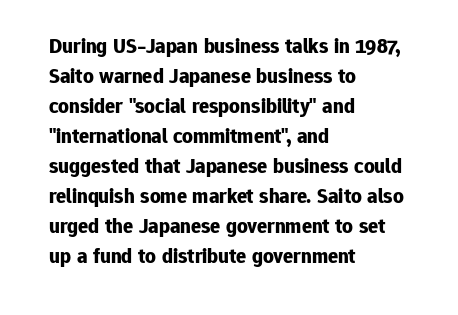
The image shows 21 px bold type, upright; set left-aligned, normal line spacing (1.43x), normal letter spacing, not underlined.
